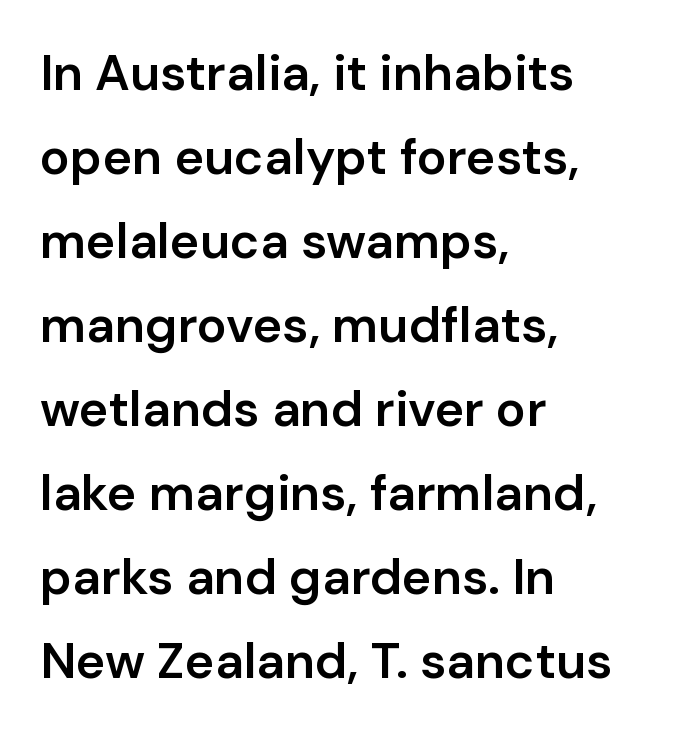
{"serif": "no", "italic": "no", "bold": "semi", "weight": "semibold", "width": "normal", "stroke_contrast": "low", "x_height": "medium", "monospaced": "no", "underline": "no", "align": "left", "line_spacing": "normal", "line_spacing_ratio": 1.68, "letter_spacing": "normal", "letter_spacing_em": 0.0, "glyph_px": 50}
